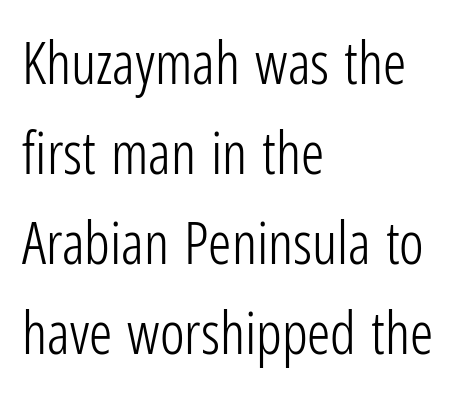
Q: Is the text bold? A: No.
Q: Is the text italic (slanted)? A: No, it is upright.
Q: Is the typeface a serif or a sans-serif typeface? A: Sans-serif.
Q: Is the text underlined? A: No.
Q: How is the paragraph aligned? A: Left-aligned.
Q: Is the spacing between letters normal or unusually wide? A: Normal.
Q: Is the spacing between lines tight, normal or loose? A: Normal.
Q: Width (condensed, normal, or wide)? A: Condensed.
Q: Stroke contrast? A: Low.
Q: x-height? A: Medium.
Q: Monospaced? A: No.
